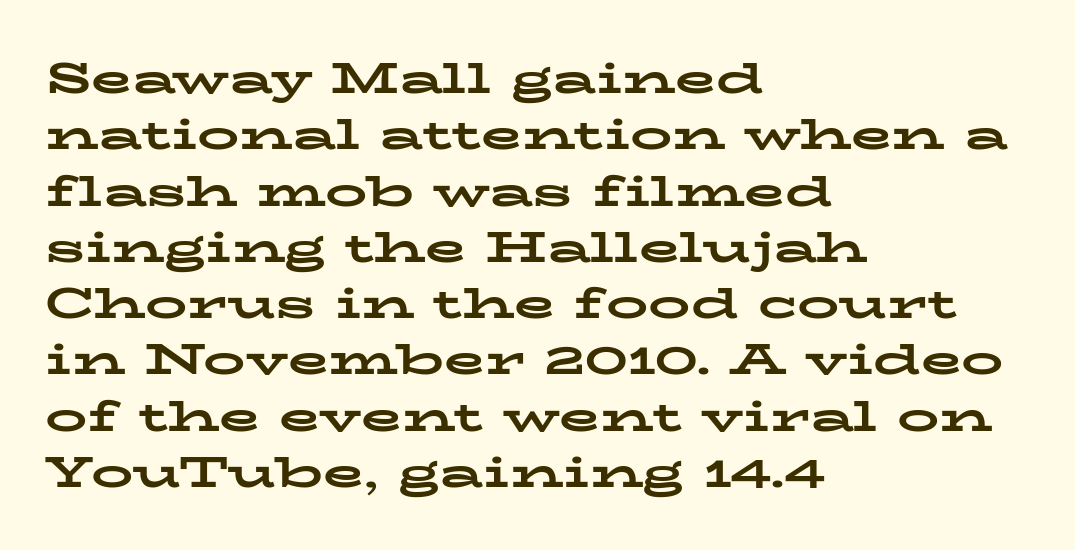
{"serif": "yes", "italic": "no", "bold": "yes", "weight": "bold", "width": "wide", "stroke_contrast": "low", "x_height": "medium", "monospaced": "no", "underline": "no", "align": "left", "line_spacing": "normal", "line_spacing_ratio": 1.34, "letter_spacing": "normal", "letter_spacing_em": 0.0, "glyph_px": 42}
